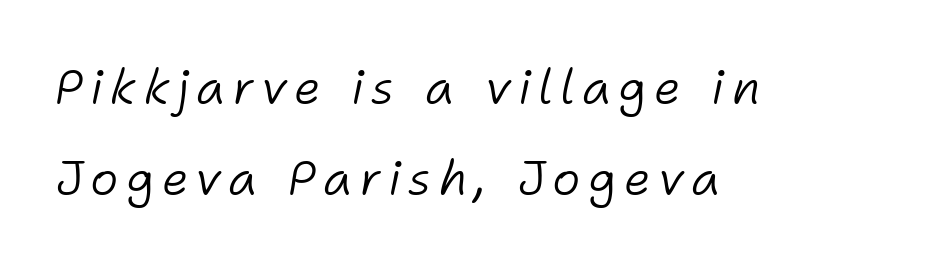
Heaviness? Minimal to ordinary, like unemphasized prose. This sample has the flowing, uneven cadence of proportional lettering. Descenders are the only things crossing below the line. Line starts are locked; line ends wander.
